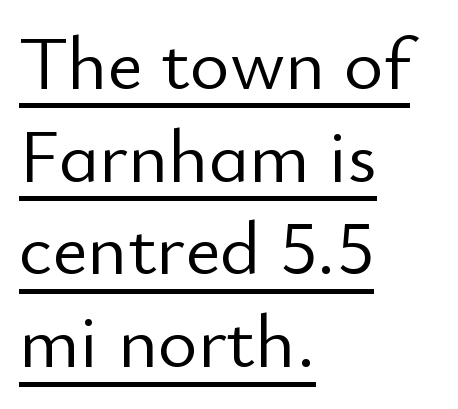
{"serif": "no", "italic": "no", "bold": "no", "weight": "light", "width": "normal", "stroke_contrast": "low", "x_height": "small", "monospaced": "no", "underline": "yes", "align": "left", "line_spacing_ratio": 1.22, "letter_spacing": "normal", "letter_spacing_em": 0.0, "glyph_px": 76}
